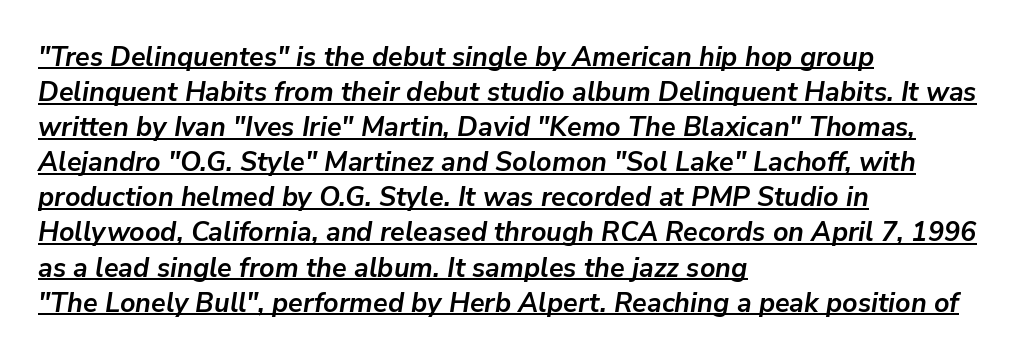
Q: Is the text bold? A: Yes.
Q: Is the text italic (slanted)? A: Yes, it leans right by about 9 degrees.
Q: Is the text underlined? A: Yes.
Q: How is the paragraph aligned? A: Left-aligned.
Q: Is the spacing between letters normal or unusually wide? A: Normal.
Q: Is the spacing between lines tight, normal or loose? A: Normal.
